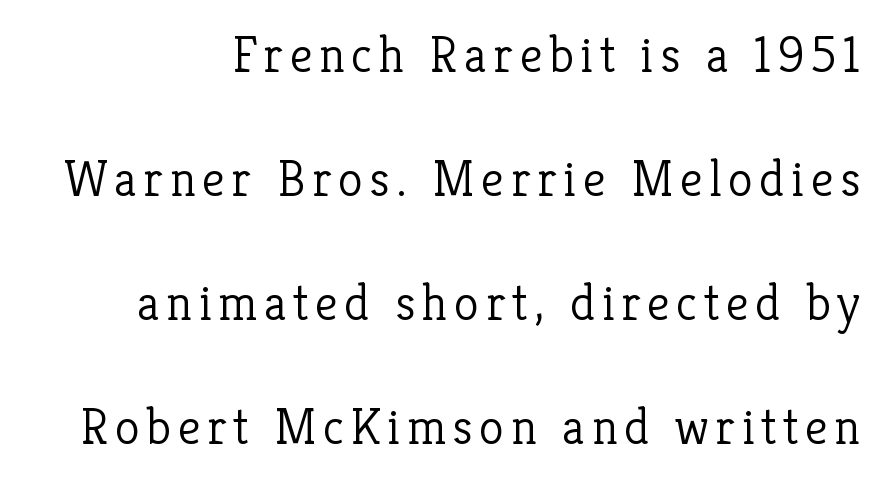
{"serif": "yes", "italic": "no", "bold": "no", "weight": "light", "width": "normal", "stroke_contrast": "low", "x_height": "medium", "monospaced": "no", "underline": "no", "line_spacing": "loose", "line_spacing_ratio": 2.43, "glyph_px": 51}
